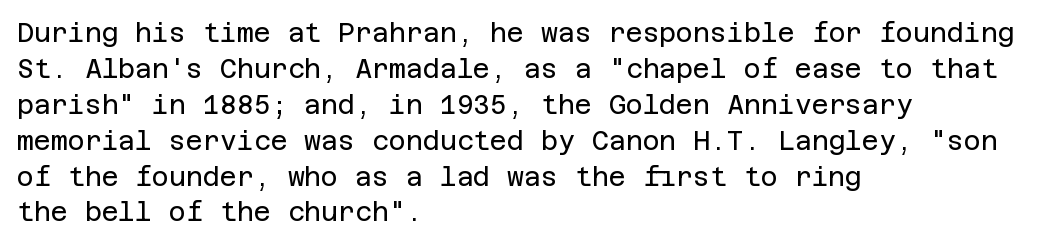
Q: Is the text bold? A: No.
Q: Is the text italic (slanted)? A: No, it is upright.
Q: Is the text underlined? A: No.
Q: How is the paragraph aligned? A: Left-aligned.
Q: Is the spacing between letters normal or unusually wide? A: Normal.
Q: Is the spacing between lines tight, normal or loose? A: Normal.
